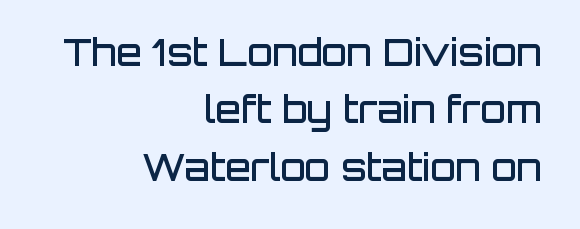
The image shows 37 px semibold sans-serif type, upright; set right-aligned, normal line spacing (1.55x), normal letter spacing, not underlined; low stroke contrast and a large x-height.
